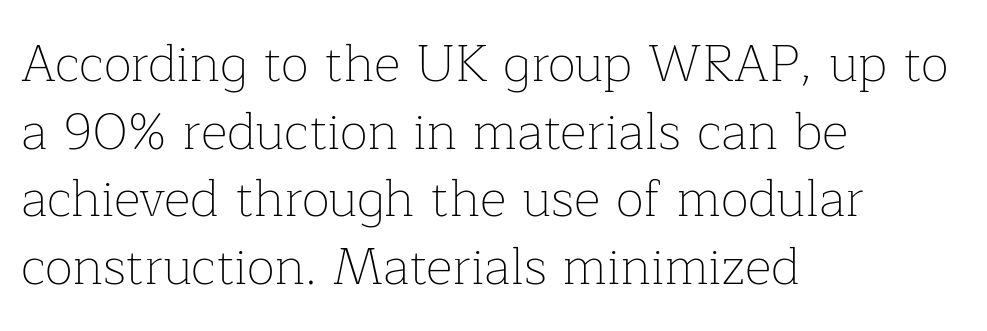
The image shows 52 px thin serif type, upright; set left-aligned, normal line spacing (1.3x), normal letter spacing, not underlined; low stroke contrast and a medium x-height.
